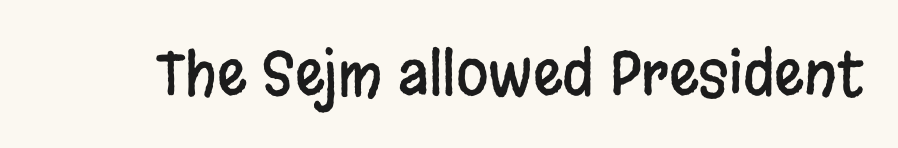
Q: Is the text italic (slanted)? A: No, it is upright.
Q: Is the typeface a serif or a sans-serif typeface? A: Sans-serif.
Q: Is the text underlined? A: No.
Q: Is the spacing between letters normal or unusually wide? A: Normal.
Q: Width (condensed, normal, or wide)? A: Condensed.
Q: Stroke contrast? A: Low.
Q: x-height? A: Large.
Q: Monospaced? A: No.
